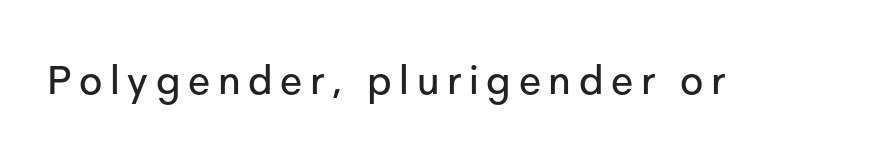
The image shows 40 px sans-serif type, upright; set not underlined; low stroke contrast and a medium x-height.
